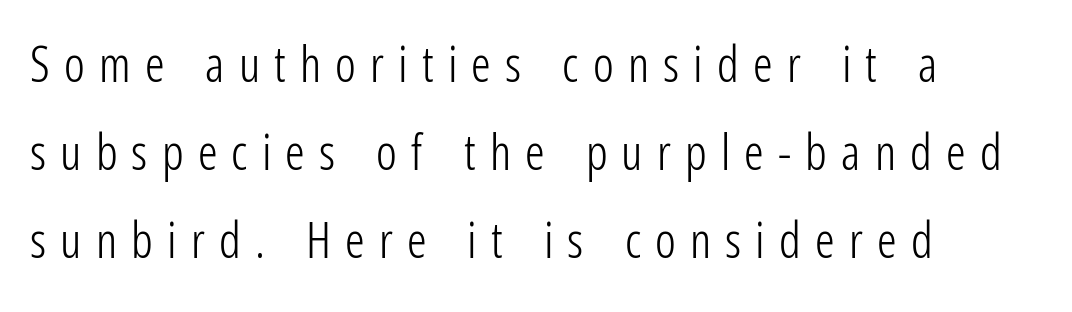
Q: Is the text bold? A: No.
Q: Is the text italic (slanted)? A: No, it is upright.
Q: Is the typeface a serif or a sans-serif typeface? A: Sans-serif.
Q: Is the text underlined? A: No.
Q: How is the paragraph aligned? A: Left-aligned.
Q: Is the spacing between letters normal or unusually wide? A: Unusually wide.
Q: Width (condensed, normal, or wide)? A: Condensed.
Q: Stroke contrast? A: Low.
Q: x-height? A: Medium.
Q: Monospaced? A: No.
